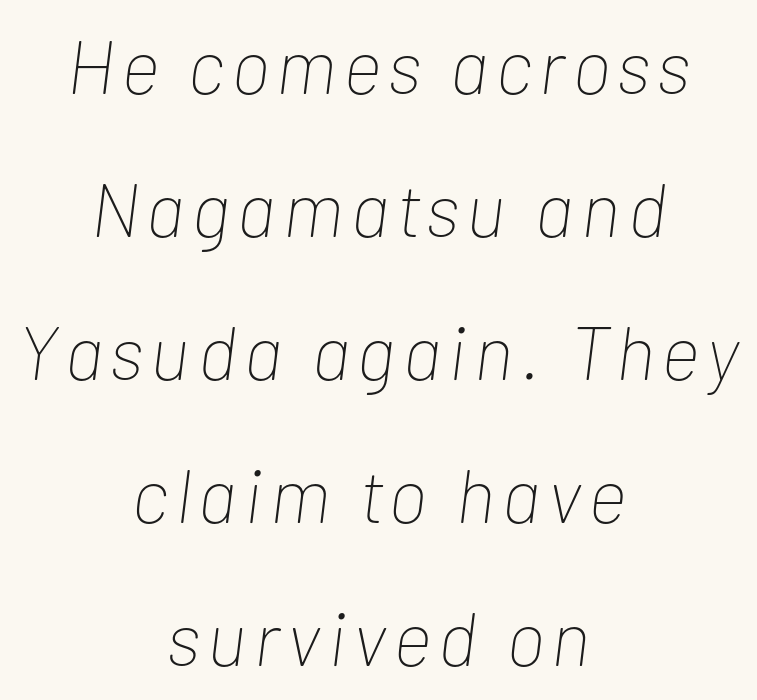
The specimen omits any rule beneath the text block's lines. The passage is arranged like a title page — every line centered. A typesetter would call this proportional, since set widths differ per character. Quick note: italic. Counters stay open thanks to moderate or lighter strokes.
